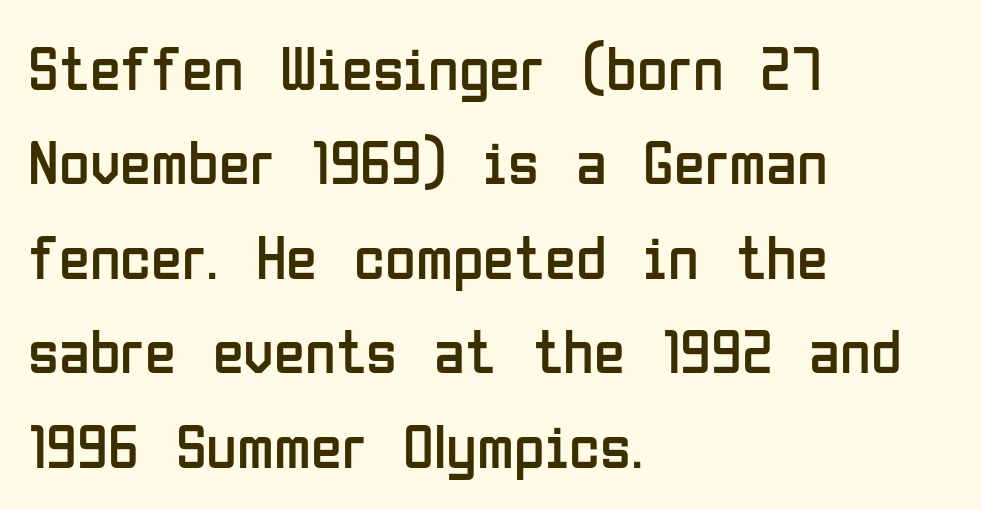
In terms of letterform style, serifs are entirely absent. The passage shown is typed in a proportional face where columns would drift. This sample uses plain, unmodified letter spacing. The strokes carry an ordinary text weight at most. Bare-footed words on every line.
